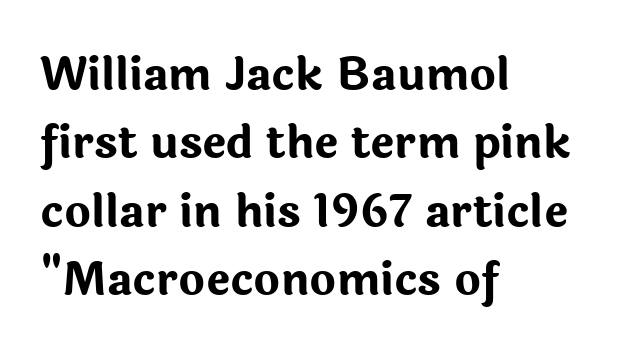
Q: Is the text bold? A: Yes.
Q: Is the text italic (slanted)? A: No, it is upright.
Q: Is the typeface a serif or a sans-serif typeface? A: Sans-serif.
Q: Is the text underlined? A: No.
Q: How is the paragraph aligned? A: Left-aligned.
Q: Is the spacing between letters normal or unusually wide? A: Normal.
Q: Is the spacing between lines tight, normal or loose? A: Normal.
Q: Width (condensed, normal, or wide)? A: Normal.
Q: Stroke contrast? A: Low.
Q: x-height? A: Medium.
Q: Monospaced? A: No.
